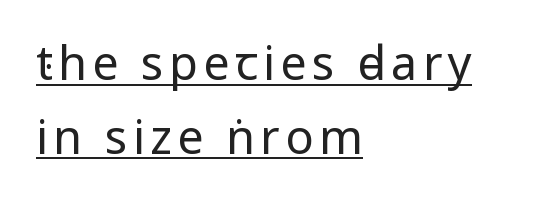
Does the lettering tilt? It doesn't — this is upright. The space between consecutive lines is moderate. Is there an underline? Yes — a line sits under the letters. Casual observation: everything's shoved over to the left. Is the type heavy? It reads as light-to-regular instead. The passage shown is typed in a proportional face where columns would drift.
